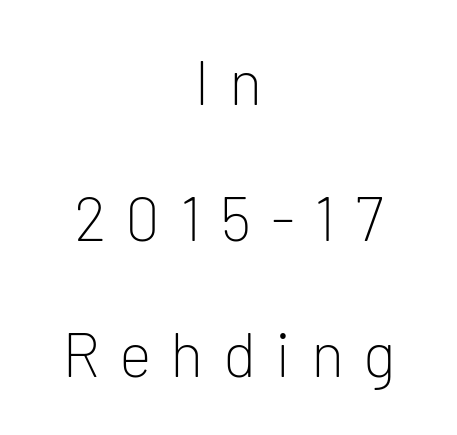
The line-height multiplier appears high, well above default. The rendering inserts visible extra space after every character. Each letter's strokes conclude bluntly, with no projecting serifs. Think of a printed novel: that variable character pitch is what you see here. Every character sits straight up, as roman type does.
